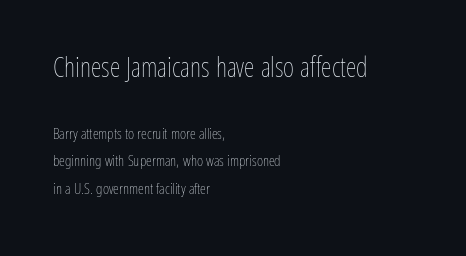
Q: Is the text bold? A: No.
Q: Is the text italic (slanted)? A: No, it is upright.
Q: Is the text underlined? A: No.
Q: How is the paragraph aligned? A: Left-aligned.
Q: Is the spacing between letters normal or unusually wide? A: Normal.
Q: Which block of text is set in a larger size, the first (top) or the second (bottom)? A: The first (top) one.
